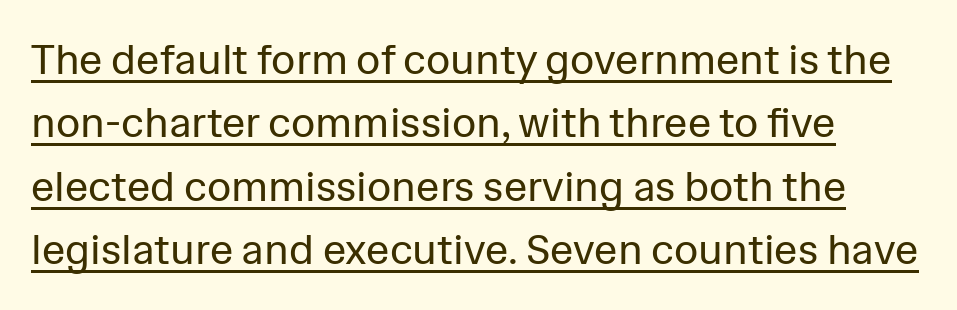
Q: Is the text bold? A: No.
Q: Is the text italic (slanted)? A: No, it is upright.
Q: Is the typeface a serif or a sans-serif typeface? A: Sans-serif.
Q: Is the text underlined? A: Yes.
Q: How is the paragraph aligned? A: Left-aligned.
Q: Is the spacing between letters normal or unusually wide? A: Normal.
Q: Is the spacing between lines tight, normal or loose? A: Normal.
Q: Width (condensed, normal, or wide)? A: Normal.
Q: Stroke contrast? A: Low.
Q: x-height? A: Medium.
Q: Monospaced? A: No.
